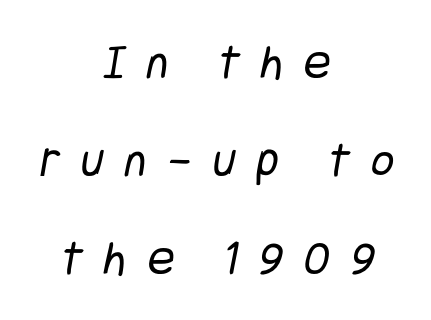
Q: Is the text bold? A: No.
Q: Is the typeface a serif or a sans-serif typeface? A: Sans-serif.
Q: Is the text underlined? A: No.
Q: How is the paragraph aligned? A: Centered.
Q: Is the spacing between letters normal or unusually wide? A: Unusually wide.
Q: Is the spacing between lines tight, normal or loose? A: Loose.
Q: Width (condensed, normal, or wide)? A: Condensed.
Q: Stroke contrast? A: Low.
Q: x-height? A: Large.
